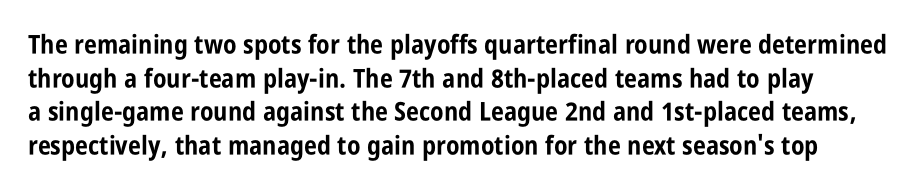
Weight check: bold — yes, fully. Is there any slant? The stems are plumb. Letter spacing: default. Horizontal bands of white between lines are of average thickness.
